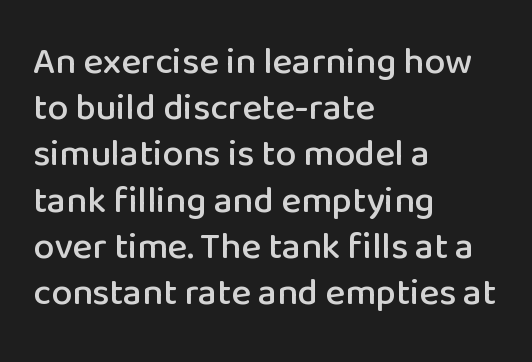
{"serif": "no", "italic": "no", "width": "normal", "stroke_contrast": "low", "x_height": "medium", "monospaced": "no", "underline": "no", "align": "left", "line_spacing": "normal", "line_spacing_ratio": 1.25, "letter_spacing": "normal", "letter_spacing_em": 0.0, "glyph_px": 37}
